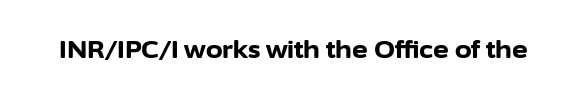
Q: Is the text bold? A: Yes.
Q: Is the text italic (slanted)? A: No, it is upright.
Q: Is the text underlined? A: No.
Q: Is the spacing between letters normal or unusually wide? A: Normal.
